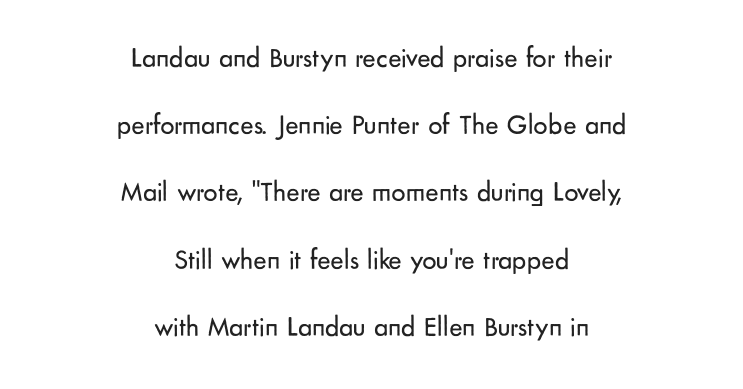
The image shows 28 px regular-weight sans-serif type, upright; set centered, loose line spacing (2.4x), normal letter spacing, not underlined; low stroke contrast and a small x-height.
